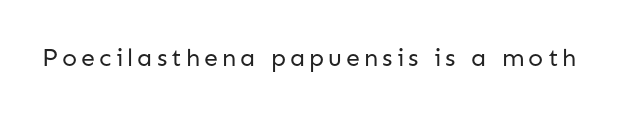
{"italic": "no", "bold": "no", "underline": "no", "glyph_px": 25}
